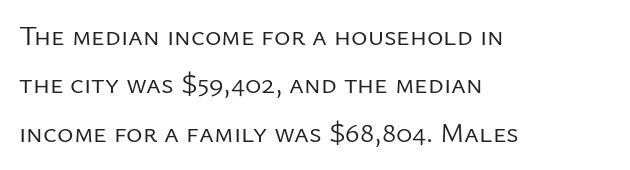
Q: Is the text bold? A: No.
Q: Is the text italic (slanted)? A: No, it is upright.
Q: Is the typeface a serif or a sans-serif typeface? A: Sans-serif.
Q: Is the text underlined? A: No.
Q: How is the paragraph aligned? A: Left-aligned.
Q: Is the spacing between letters normal or unusually wide? A: Normal.
Q: Width (condensed, normal, or wide)? A: Normal.
Q: Stroke contrast? A: Low.
Q: x-height? A: Medium.
Q: Monospaced? A: No.
